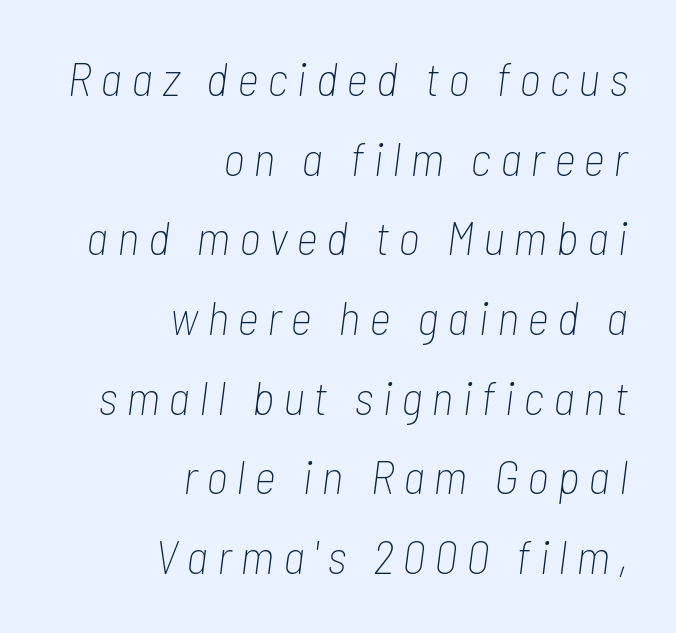
The image shows 48 px thin, condensed type, italic (leaning right); set right-aligned, normal line spacing (1.66x), not underlined; low stroke contrast and a medium x-height.
